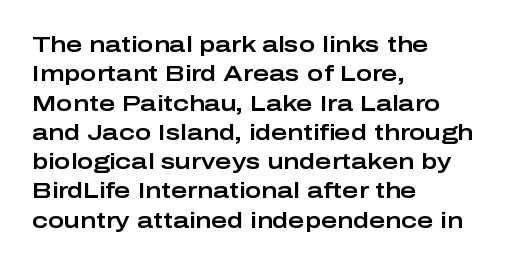
{"italic": "no", "underline": "no", "align": "left", "line_spacing": "normal", "line_spacing_ratio": 1.33, "letter_spacing": "normal", "letter_spacing_em": 0.0, "glyph_px": 22}
